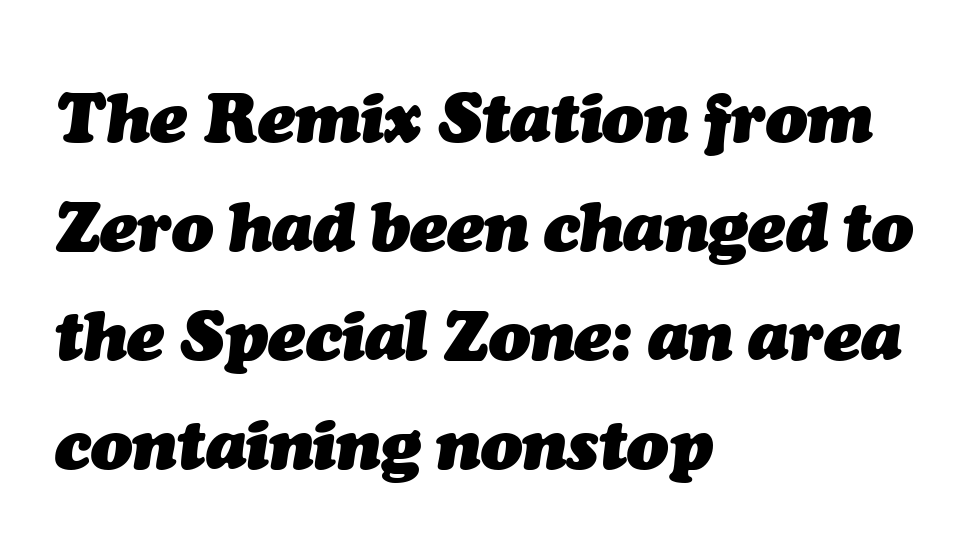
The passage shown is typed in a proportional face where columns would drift. These lines sit exactly where default settings would place them. Glance below the letters and you will spot only blank space. Strokes here are thick enough to call this a true bold. Teacher's note: observe the even left margin — that is flush-left alignment. How are the letters spaced? Ordinarily, with no added tracking.
